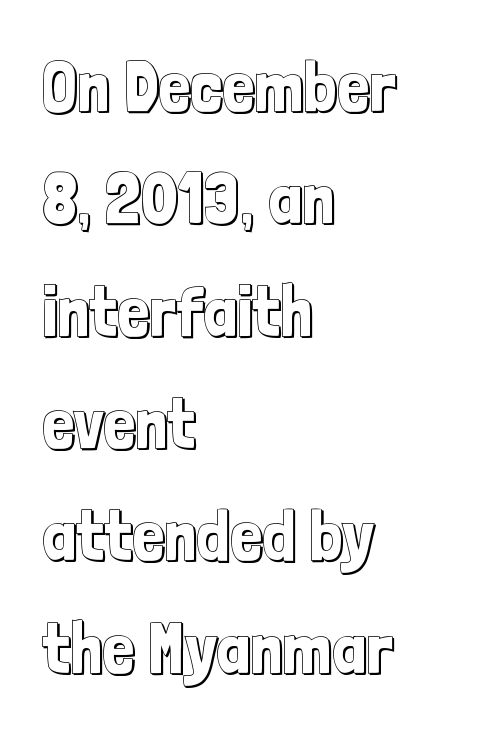
The image shows 72 px condensed type, upright; set left-aligned, normal line spacing (1.56x), normal letter spacing, not underlined; a medium x-height.
